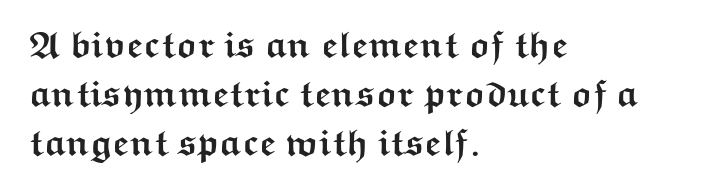
Q: Is the text bold? A: Yes.
Q: Is the text italic (slanted)? A: No, it is upright.
Q: Is the typeface a serif or a sans-serif typeface? A: Sans-serif.
Q: Is the text underlined? A: No.
Q: How is the paragraph aligned? A: Left-aligned.
Q: Is the spacing between letters normal or unusually wide? A: Normal.
Q: Is the spacing between lines tight, normal or loose? A: Normal.
Q: Width (condensed, normal, or wide)? A: Wide.
Q: Stroke contrast? A: Medium.
Q: x-height? A: Medium.
Q: Monospaced? A: No.
